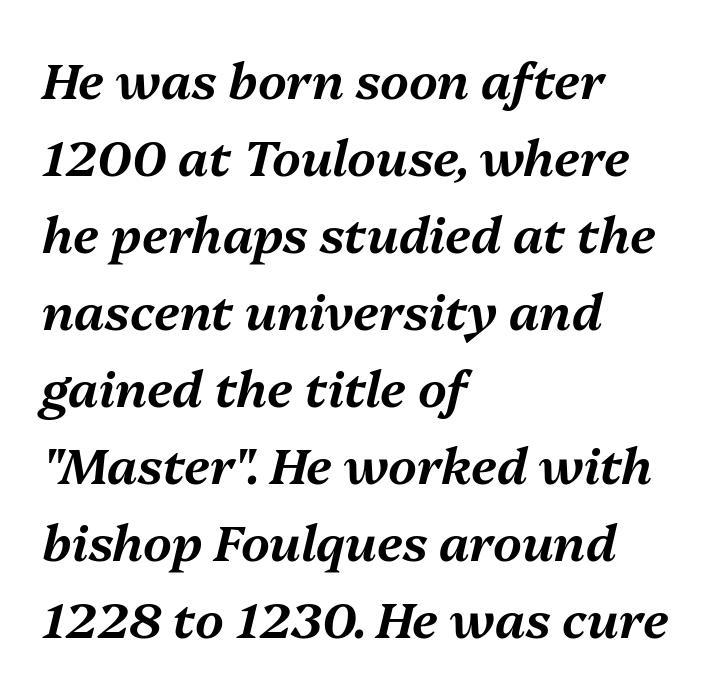
Clear beneath every line of the passage. Line starts are locked; line ends wander. A normal amount of white space separates one row of letters from the next. The face used here is proportionally spaced, like ordinary book or web type. The face used here has a pronounced slope to its letters.
